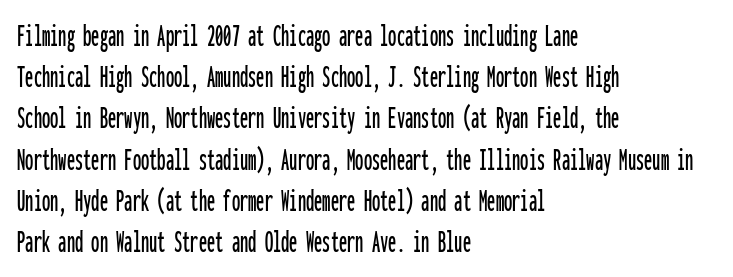
The image shows 33 px condensed sans-serif type, upright, monospaced; set left-aligned, normal line spacing (1.25x), normal letter spacing, not underlined; low stroke contrast and a medium x-height.
